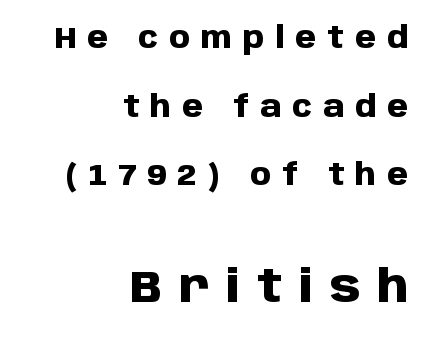
Q: Is the text bold? A: Yes.
Q: Is the text italic (slanted)? A: No, it is upright.
Q: Is the typeface a serif or a sans-serif typeface? A: Sans-serif.
Q: Is the text underlined? A: No.
Q: How is the paragraph aligned? A: Right-aligned.
Q: Is the spacing between letters normal or unusually wide? A: Unusually wide.
Q: Is the spacing between lines tight, normal or loose? A: Loose.
Q: Which block of text is set in a larger size, the first (top) or the second (bottom)? A: The second (bottom) one.
Q: Width (condensed, normal, or wide)? A: Normal.
Q: Stroke contrast? A: Low.
Q: x-height? A: Large.
Q: Monospaced? A: No.
